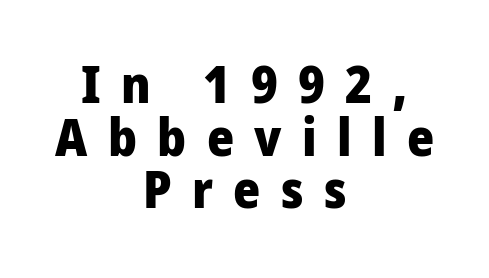
Q: Is the text bold? A: Yes.
Q: Is the text italic (slanted)? A: No, it is upright.
Q: Is the typeface a serif or a sans-serif typeface? A: Sans-serif.
Q: Is the text underlined? A: No.
Q: How is the paragraph aligned? A: Centered.
Q: Is the spacing between letters normal or unusually wide? A: Unusually wide.
Q: Is the spacing between lines tight, normal or loose? A: Tight.
Q: Width (condensed, normal, or wide)? A: Condensed.
Q: Stroke contrast? A: Low.
Q: x-height? A: Large.
Q: Monospaced? A: No.
